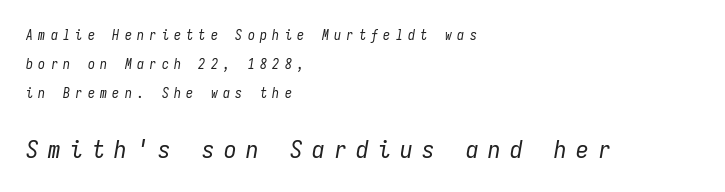
Ink coverage per letter is moderate at most. Tracking value appears strongly positive — letters spread wide. Quick note: italic. Horizontal bands of white between lines are thick stripes.
